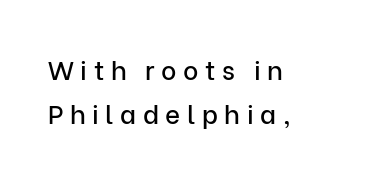
{"italic": "no", "underline": "no", "align": "left", "line_spacing_ratio": 1.71, "letter_spacing": "wide", "letter_spacing_em": 0.25, "glyph_px": 26}
